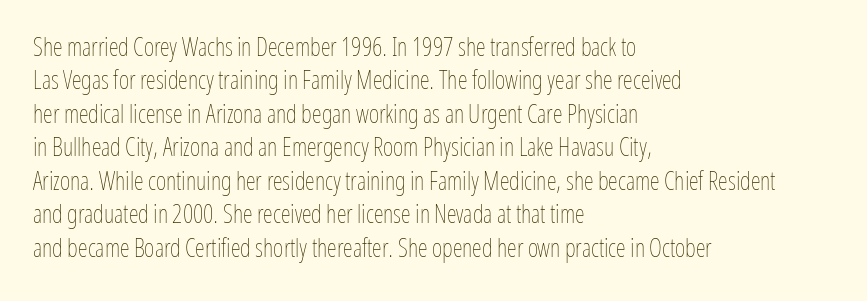
Notice how the stems are strictly vertical — no italics here. Clear beneath every line of the passage. Compared with typical paragraphs, the rows here are spaced about the same. The letters look calm and open, with moderate or lighter stems. Spacing between characters is what you'd get straight out of the box.
